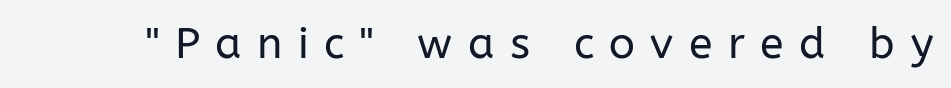
The passage shown is typeset with a sans-serif family. These lines are rendered in a variable-pitch font. Loose tracking; the words dissolve into strings of separated letters. Caption: face not bold, strokes unweighted. The space beneath each line is pristine and unruled. Tall strokes in this sample are plumb rather than angled.
